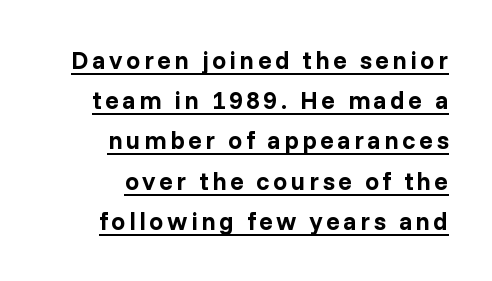
Thick stems and heavy bowls — unmistakably bold. If you drew a ruler down the right edge, every line would touch it. Beneath each row of characters lies a ruled line. The axis of the letterforms is exactly vertical. Reading down the column, the eye jumps a familiar distance to each next line.
